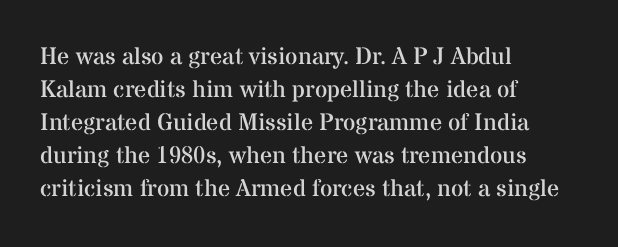
{"italic": "no", "bold": "no", "underline": "no", "align": "left", "line_spacing": "normal", "line_spacing_ratio": 1.38, "letter_spacing": "normal", "letter_spacing_em": 0.0, "glyph_px": 24}
